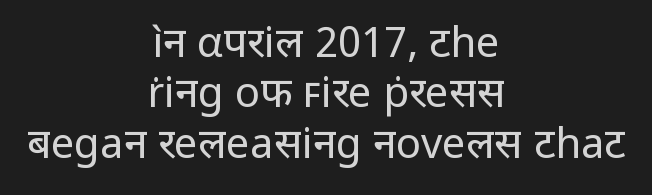
Look at the tracking — it's just the regular setting, nothing added. The font's upright variant was chosen for this text. The glyphs are unaccompanied by any horizontal stroke below them. The passage is arranged like a title page — every line centered. This sample has the flowing, uneven cadence of proportional lettering.
